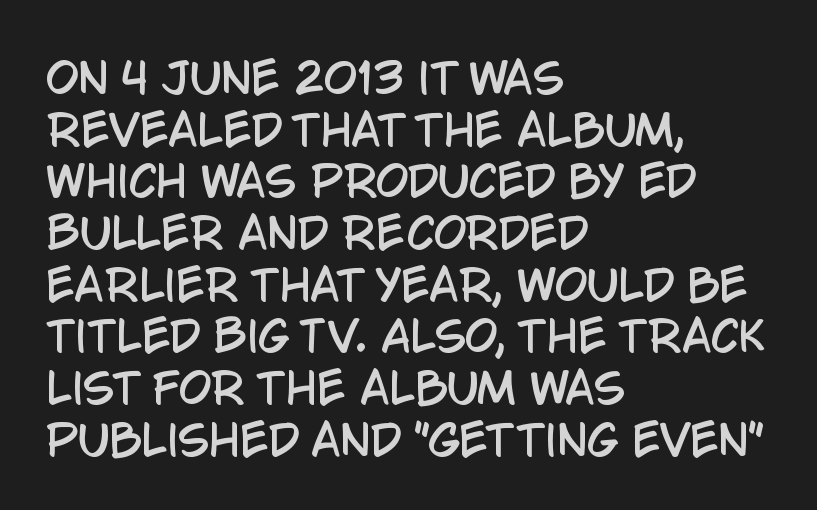
Q: Is the text italic (slanted)? A: No, it is upright.
Q: Is the typeface a serif or a sans-serif typeface? A: Sans-serif.
Q: Is the text underlined? A: No.
Q: How is the paragraph aligned? A: Left-aligned.
Q: Is the spacing between letters normal or unusually wide? A: Normal.
Q: Width (condensed, normal, or wide)? A: Condensed.
Q: Stroke contrast? A: Low.
Q: x-height? A: Large.
Q: Monospaced? A: No.
